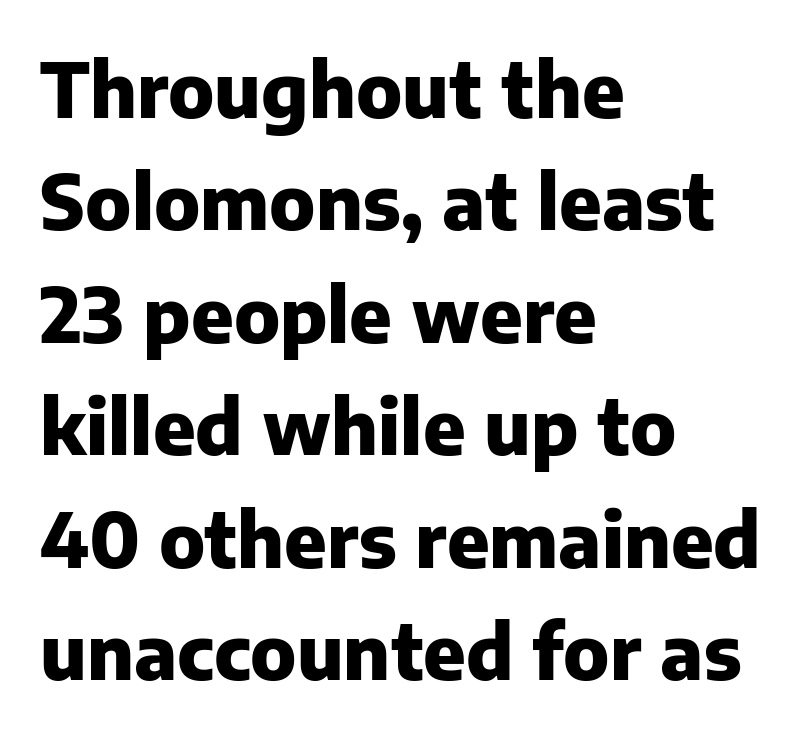
Q: Is the text bold? A: Yes.
Q: Is the text italic (slanted)? A: No, it is upright.
Q: Is the typeface a serif or a sans-serif typeface? A: Sans-serif.
Q: Is the text underlined? A: No.
Q: How is the paragraph aligned? A: Left-aligned.
Q: Is the spacing between letters normal or unusually wide? A: Normal.
Q: Is the spacing between lines tight, normal or loose? A: Normal.
Q: Width (condensed, normal, or wide)? A: Normal.
Q: Stroke contrast? A: Low.
Q: x-height? A: Medium.
Q: Monospaced? A: No.
